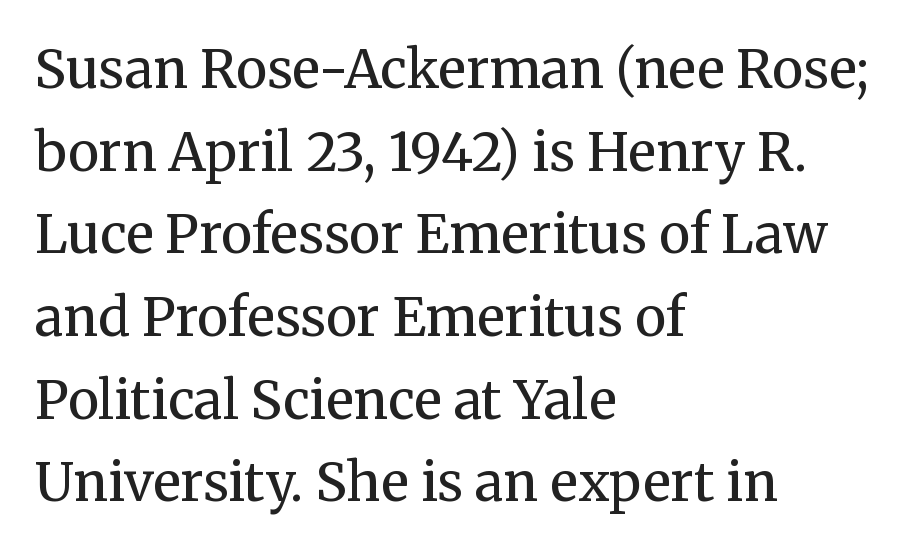
{"serif": "yes", "italic": "no", "bold": "no", "weight": "regular", "width": "normal", "stroke_contrast": "medium", "x_height": "medium", "monospaced": "no", "underline": "no", "align": "left", "line_spacing": "normal", "line_spacing_ratio": 1.56, "letter_spacing": "normal", "letter_spacing_em": 0.0, "glyph_px": 53}
